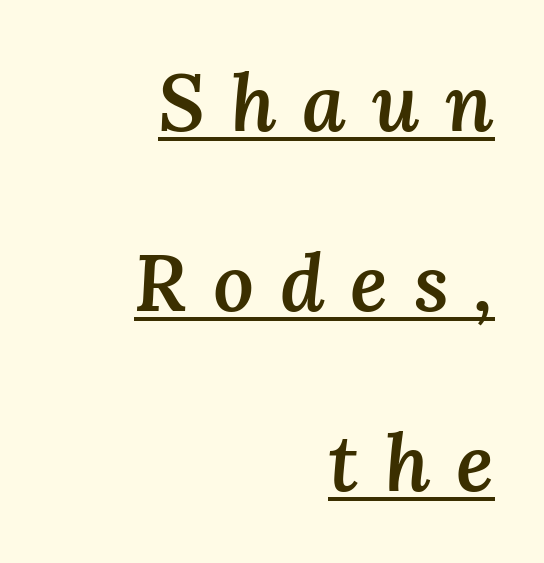
The lettering tilts uniformly, giving the passage an italic look. Spacing verdict: proportional, widths tailored to each character. Is the type bold? Partly — it's a semibold, heavier than regular but not fully bold. Compared with typical body copy, the letter spacing here is much looser.
